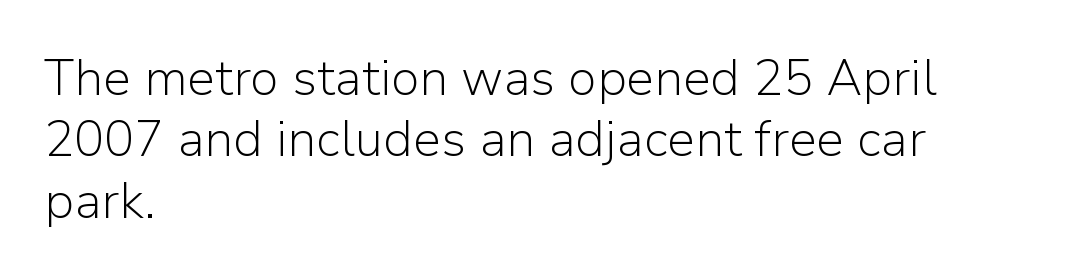
The image shows 50 px light sans-serif type, upright; set left-aligned, line spacing 1.23x, normal letter spacing, not underlined; low stroke contrast and a medium x-height.
